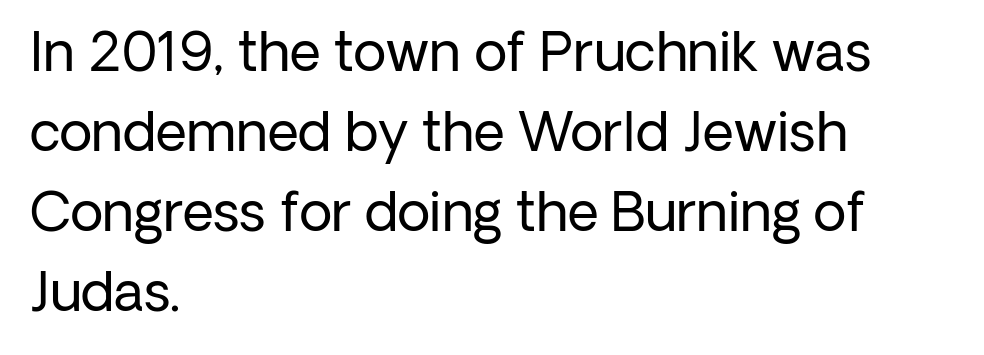
Q: Is the text bold? A: No.
Q: Is the text italic (slanted)? A: No, it is upright.
Q: Is the typeface a serif or a sans-serif typeface? A: Sans-serif.
Q: Is the text underlined? A: No.
Q: How is the paragraph aligned? A: Left-aligned.
Q: Is the spacing between letters normal or unusually wide? A: Normal.
Q: Is the spacing between lines tight, normal or loose? A: Normal.
Q: Width (condensed, normal, or wide)? A: Normal.
Q: Stroke contrast? A: Low.
Q: x-height? A: Medium.
Q: Monospaced? A: No.
